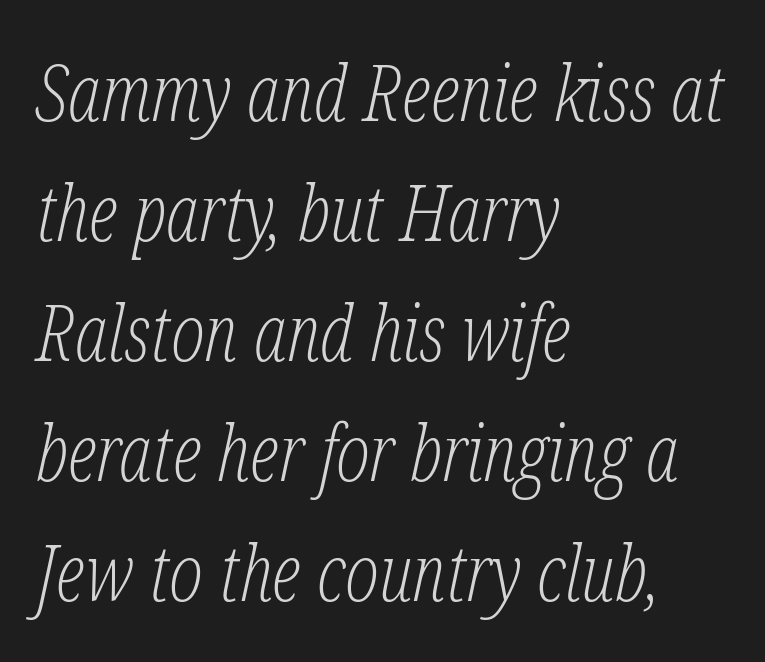
Q: Is the text bold? A: No.
Q: Is the text italic (slanted)? A: Yes, it leans right by about 12 degrees.
Q: Is the typeface a serif or a sans-serif typeface? A: Serif.
Q: Is the text underlined? A: No.
Q: How is the paragraph aligned? A: Left-aligned.
Q: Is the spacing between letters normal or unusually wide? A: Normal.
Q: Is the spacing between lines tight, normal or loose? A: Normal.
Q: Width (condensed, normal, or wide)? A: Condensed.
Q: Stroke contrast? A: Low.
Q: x-height? A: Medium.
Q: Monospaced? A: No.
